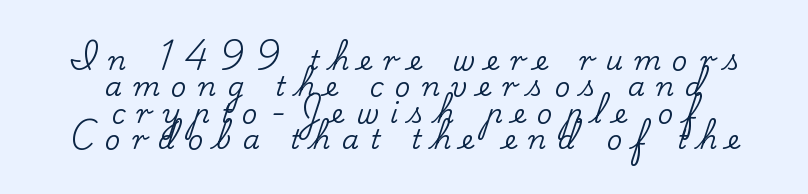
{"underline": "no", "align": "center", "line_spacing": "tight", "line_spacing_ratio": 0.98, "letter_spacing": "wide", "letter_spacing_em": 0.42, "glyph_px": 27}
